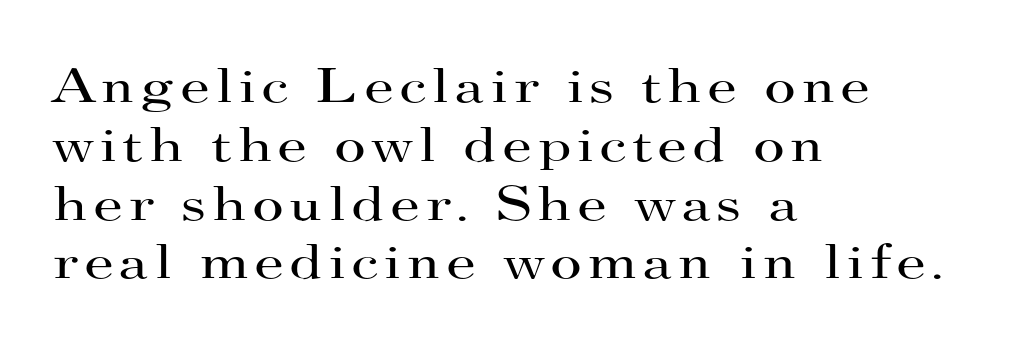
The image shows 49 px regular-weight, wide serif type, upright; set left-aligned, line spacing 1.2x, not underlined; high stroke contrast and a small x-height.
